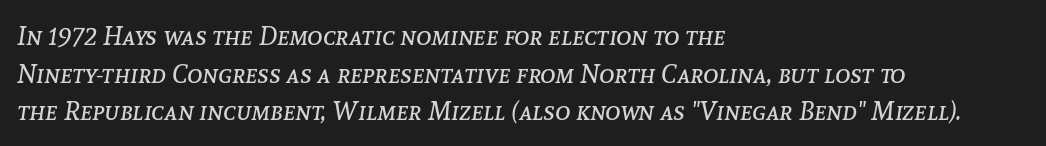
Q: Is the text bold? A: No.
Q: Is the text italic (slanted)? A: Yes, it leans right by about 8 degrees.
Q: Is the text underlined? A: No.
Q: How is the paragraph aligned? A: Left-aligned.
Q: Is the spacing between letters normal or unusually wide? A: Normal.
Q: Is the spacing between lines tight, normal or loose? A: Normal.
